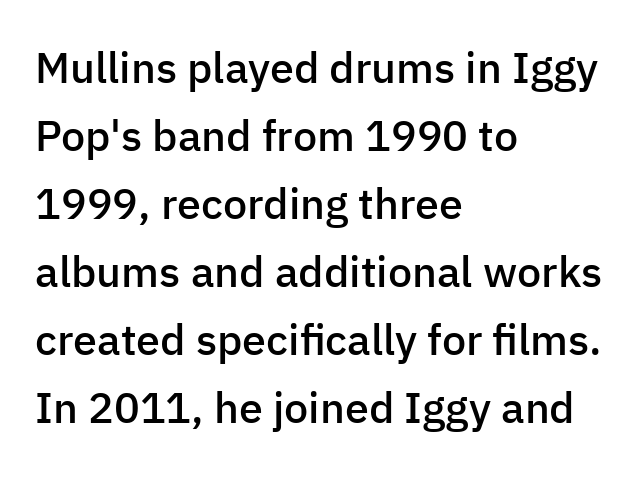
You could not count columns in this text — the font is proportionally spaced. Nobody touched the tracking dial on this one. Its strokes are somewhat broadened, the hallmark of semibold type. Where is the straight margin? On the left. Is there much room between lines? A standard amount, neither cramped nor airy.
